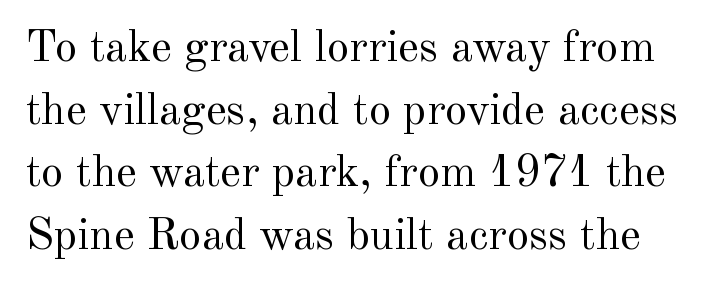
{"serif": "yes", "italic": "no", "bold": "no", "weight": "regular", "width": "normal", "x_height": "small", "monospaced": "no", "underline": "no", "line_spacing": "normal", "line_spacing_ratio": 1.39, "letter_spacing": "normal", "letter_spacing_em": 0.0, "glyph_px": 45}
